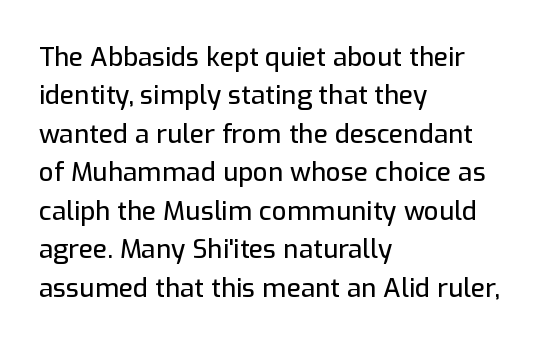
These lines keep a tight, regular rhythm from letter to letter. A student would call this left alignment; a typographer would say flush left, rag right. Descenders are the only things crossing below the line. Evenly set lines give the paragraph a standard silhouette. Ordinary non-slanted type is in use.
